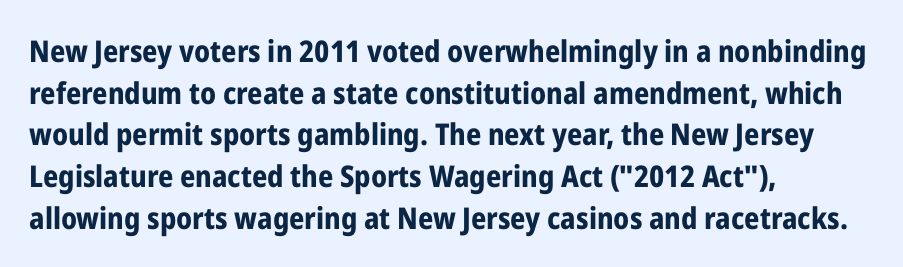
Q: Is the text bold? A: Yes.
Q: Is the text italic (slanted)? A: No, it is upright.
Q: Is the typeface a serif or a sans-serif typeface? A: Sans-serif.
Q: Is the text underlined? A: No.
Q: How is the paragraph aligned? A: Left-aligned.
Q: Is the spacing between letters normal or unusually wide? A: Normal.
Q: Is the spacing between lines tight, normal or loose? A: Normal.
Q: Width (condensed, normal, or wide)? A: Condensed.
Q: Stroke contrast? A: Low.
Q: x-height? A: Medium.
Q: Monospaced? A: No.
